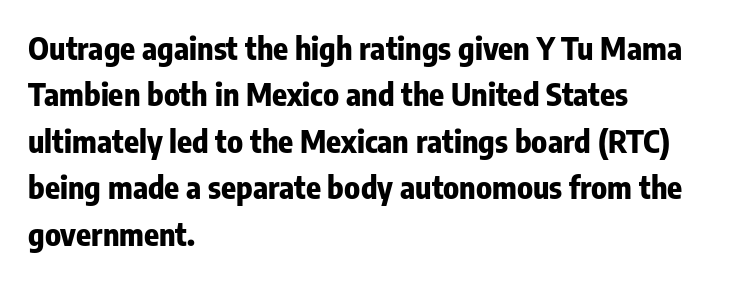
Plenty of ink on the page — the face is bold. Check where the strokes stop: nothing finishes them off — pure sans. Does the copy run flush right? No — it runs flush left. Each letter keeps its own natural width here, so spacing adapts to shape. Regular leading. Quick note: underline off.
